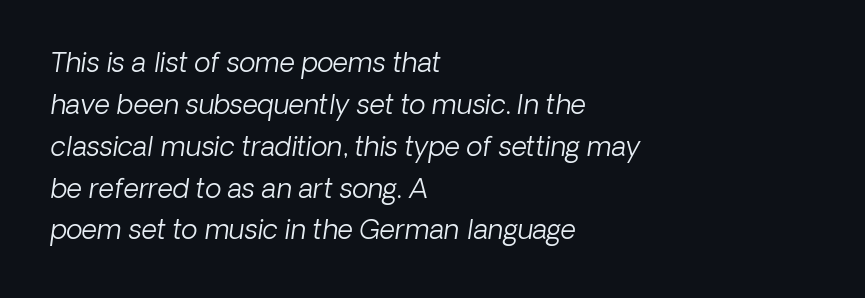
Q: Is the text bold? A: No.
Q: Is the text underlined? A: No.
Q: How is the paragraph aligned? A: Left-aligned.
Q: Is the spacing between letters normal or unusually wide? A: Normal.
Q: Is the spacing between lines tight, normal or loose? A: Normal.
